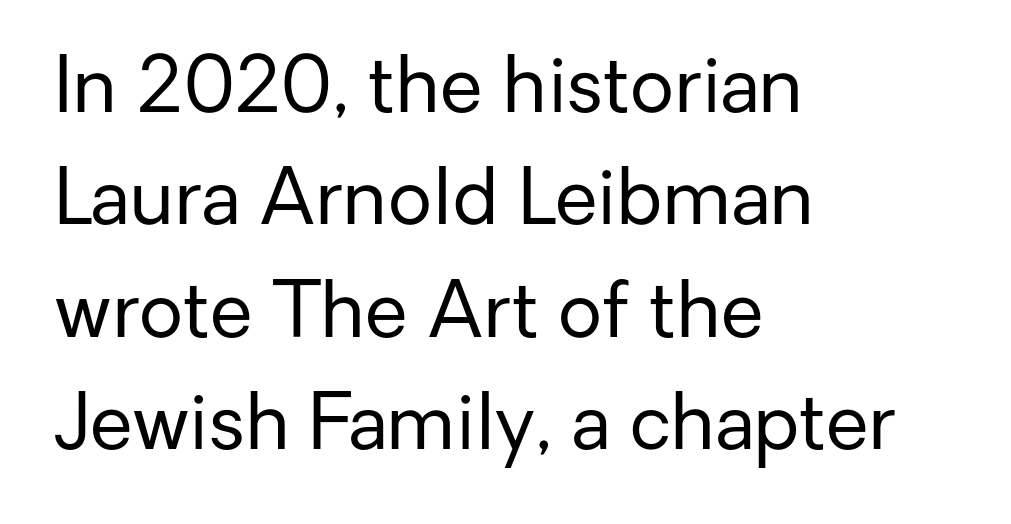
{"serif": "no", "italic": "no", "bold": "no", "weight": "regular", "width": "normal", "stroke_contrast": "low", "x_height": "medium", "monospaced": "no", "underline": "no", "align": "left", "line_spacing": "normal", "line_spacing_ratio": 1.46, "letter_spacing": "normal", "letter_spacing_em": 0.0, "glyph_px": 77}
